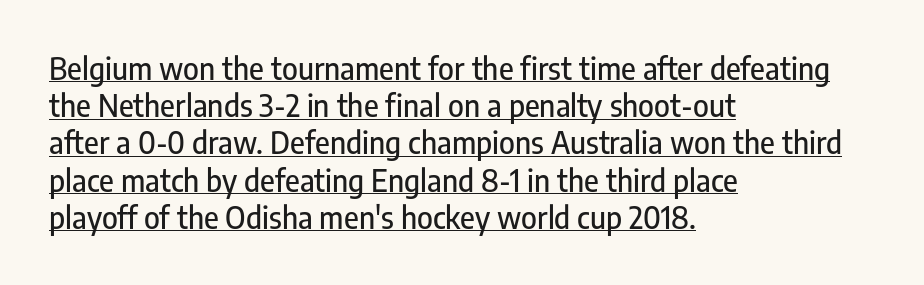
Looks like regular typesetting: each glyph gets only the width it needs. Designer's note — italics off, roman on. The passage shown is typeset with a sans-serif family. This rendering features underlined lettering. These lines are set flush left with a ragged right edge.
